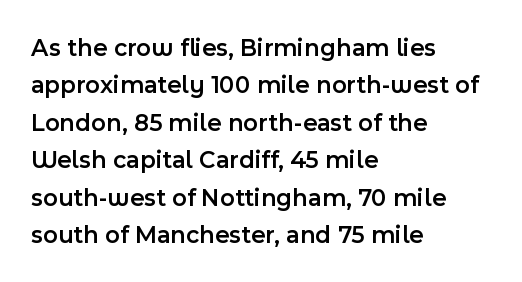
Q: Is the text bold? A: Semi-bold.
Q: Is the text italic (slanted)? A: No, it is upright.
Q: Is the text underlined? A: No.
Q: How is the paragraph aligned? A: Left-aligned.
Q: Is the spacing between letters normal or unusually wide? A: Normal.
Q: Is the spacing between lines tight, normal or loose? A: Normal.
